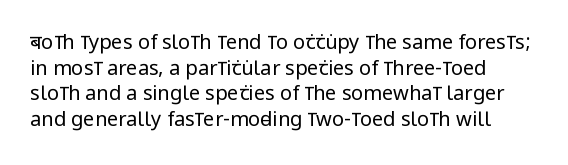
The weight would be labelled regular, book, light, or lighter still. Tall strokes in this sample are plumb rather than angled. These lines stack with their left ends in a neat column. Unmarked baselines from the first word to the last. Regular leading. A typesetter would call this zero additional tracking.
